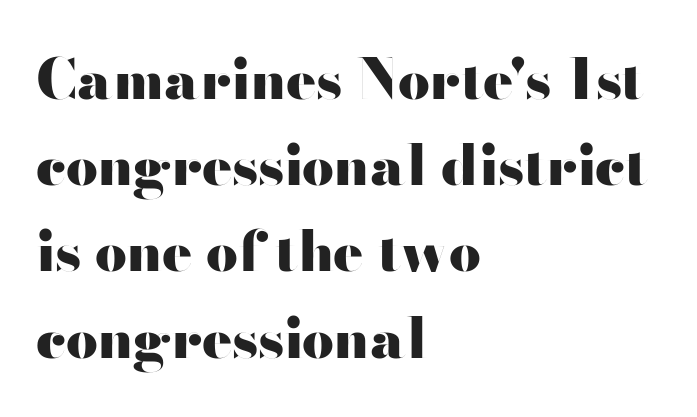
{"italic": "no", "bold": "yes", "weight": "heavy", "width": "wide", "stroke_contrast": "high", "x_height": "small", "monospaced": "no", "underline": "no", "align": "left", "line_spacing": "normal", "line_spacing_ratio": 1.54, "letter_spacing": "normal", "letter_spacing_em": 0.0, "glyph_px": 56}
